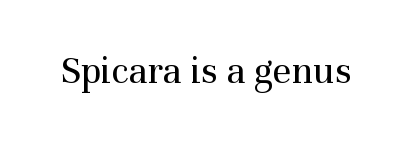
The glyphs are unaccompanied by any horizontal stroke below them. Here the designer chose a conventional face with non-uniform glyph widths. Are there feet on the stems? There are — it's a serif. The font sits on the lighter half of the weight spectrum, regular included.
